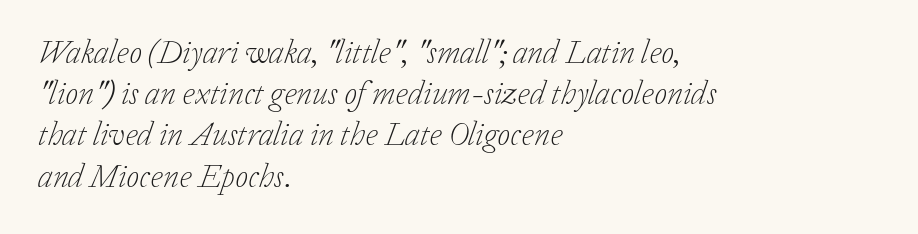
{"serif": "yes", "italic": "yes", "lean": "right", "slant_degrees": 20, "bold": "no", "weight": "light", "width": "normal", "stroke_contrast": "low", "x_height": "medium", "monospaced": "no", "underline": "no", "align": "left", "line_spacing": "normal", "line_spacing_ratio": 1.25, "letter_spacing": "normal", "letter_spacing_em": 0.0, "glyph_px": 33}
